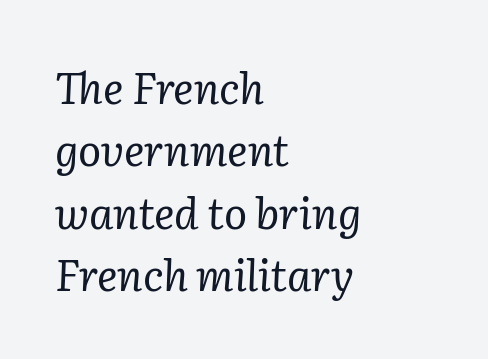
The rag falls on the right side of this text block. Each letter keeps its own natural width here, so spacing adapts to shape. The face used here is seriffed, in the tradition of book romans. Rows of type keep a routine distance in the vertical direction.
